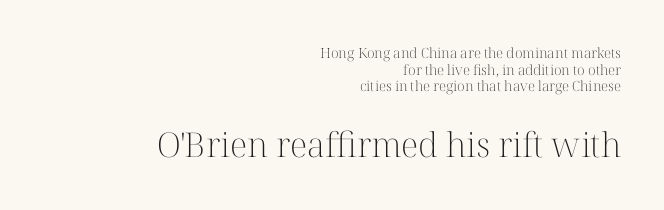
The image shows 34 px light serif type, upright; set right-aligned, line spacing 1.18x, normal letter spacing, not underlined; the second (bottom) block is 2.43x larger; high stroke contrast and a medium x-height.
